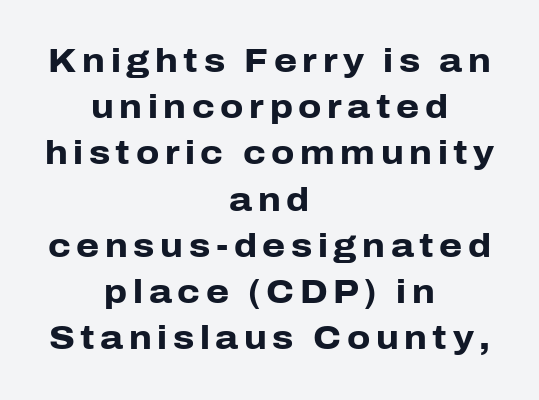
{"serif": "no", "italic": "no", "bold": "yes", "weight": "heavy", "width": "normal", "stroke_contrast": "low", "x_height": "medium", "monospaced": "no", "underline": "no", "align": "center", "line_spacing": "normal", "line_spacing_ratio": 1.4, "glyph_px": 33}
